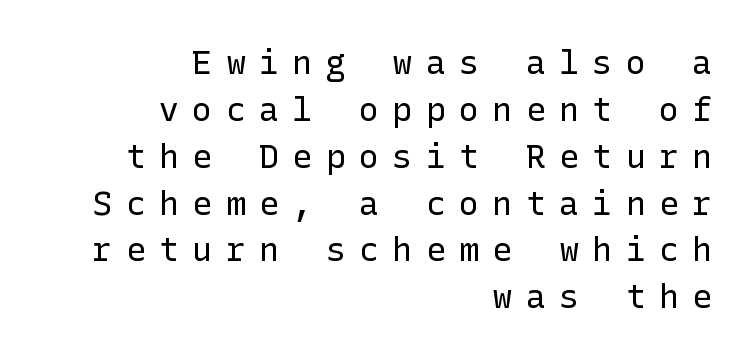
Q: Is the text bold? A: No.
Q: Is the text italic (slanted)? A: No, it is upright.
Q: Is the typeface a serif or a sans-serif typeface? A: Sans-serif.
Q: Is the text underlined? A: No.
Q: How is the paragraph aligned? A: Right-aligned.
Q: Is the spacing between letters normal or unusually wide? A: Unusually wide.
Q: Is the spacing between lines tight, normal or loose? A: Normal.
Q: Width (condensed, normal, or wide)? A: Normal.
Q: Stroke contrast? A: Low.
Q: x-height? A: Medium.
